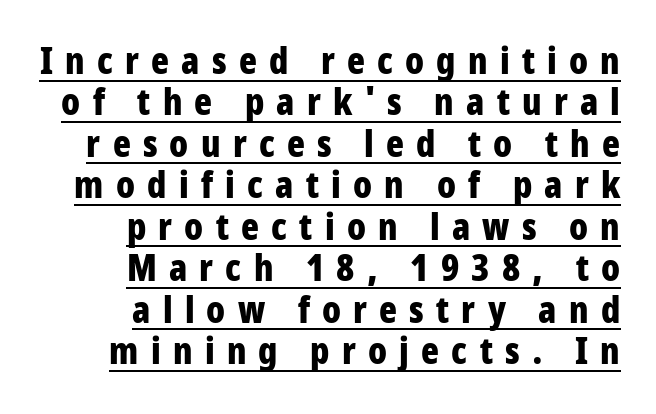
Q: Is the text bold? A: Yes.
Q: Is the text italic (slanted)? A: No, it is upright.
Q: Is the typeface a serif or a sans-serif typeface? A: Sans-serif.
Q: Is the text underlined? A: Yes.
Q: How is the paragraph aligned? A: Right-aligned.
Q: Is the spacing between letters normal or unusually wide? A: Unusually wide.
Q: Is the spacing between lines tight, normal or loose? A: Tight.
Q: Width (condensed, normal, or wide)? A: Condensed.
Q: Stroke contrast? A: Low.
Q: x-height? A: Large.
Q: Monospaced? A: No.
